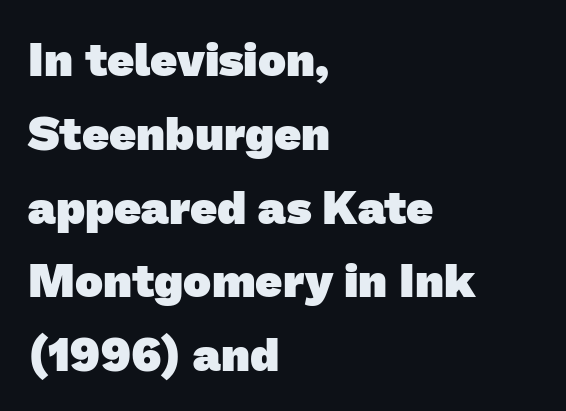
The face used here is a sans, in the tradition of grotesques and geometrics. A dark, heavy texture on the line: the type is bold. Evenly set lines give the paragraph a standard silhouette. Honestly, the letter spacing is just normal — you wouldn't notice it. The face used here is proportionally spaced, like ordinary book or web type. Lines of text with bare space underneath.
